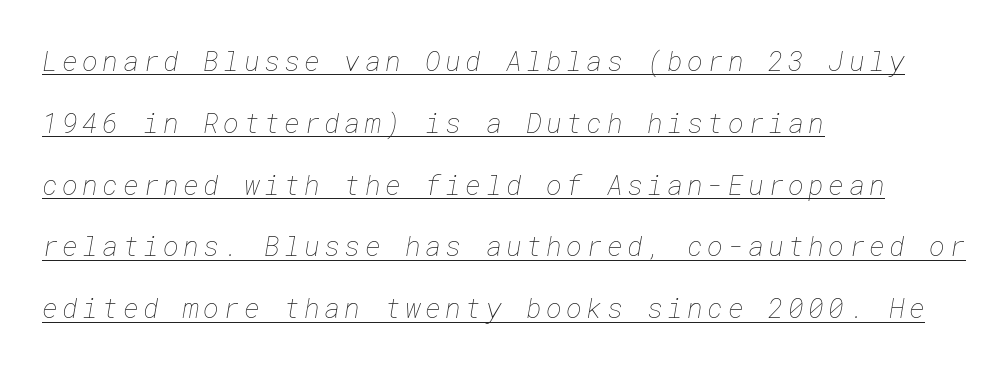
Visually the block forms a straight wall on the left and a jagged coastline on the right. The line-height multiplier appears high, well above default. Each stroke keeps to a modest, everyday thickness or less. A baseline rule has been typeset under these characters.
